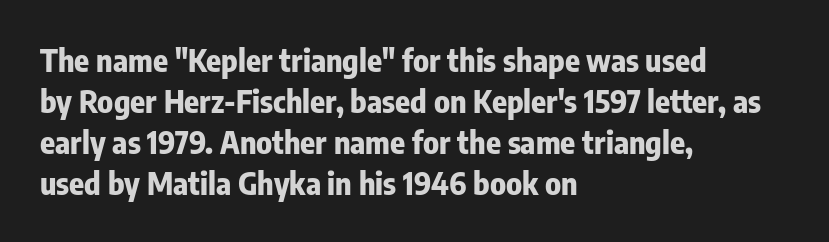
Students, this is bold: see how much ink each stroke carries. The letters advance in unequal steps, a hallmark of proportional type. The rendering uses a moderate line-height, typical for paragraphs. Nobody touched the tracking dial on this one. Upright lettering throughout. This rendering features lettering with no underline.
